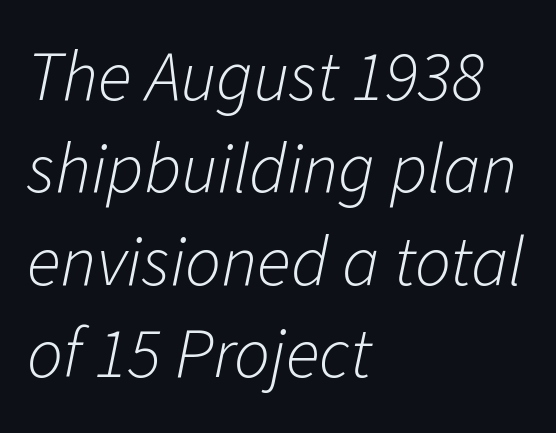
{"italic": "yes", "lean": "right", "slant_degrees": 11, "bold": "no", "weight": "light", "width": "normal", "stroke_contrast": "low", "x_height": "medium", "monospaced": "no", "underline": "no", "align": "left", "line_spacing": "normal", "line_spacing_ratio": 1.3, "letter_spacing": "normal", "letter_spacing_em": 0.0, "glyph_px": 71}
